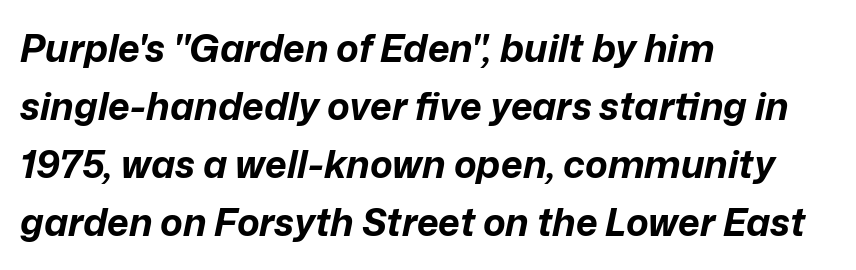
{"italic": "yes", "lean": "right", "slant_degrees": 12, "bold": "yes", "weight": "bold", "width": "normal", "stroke_contrast": "low", "x_height": "medium", "monospaced": "no", "underline": "no", "align": "left", "line_spacing": "normal", "line_spacing_ratio": 1.53, "letter_spacing": "normal", "letter_spacing_em": 0.0, "glyph_px": 38}
